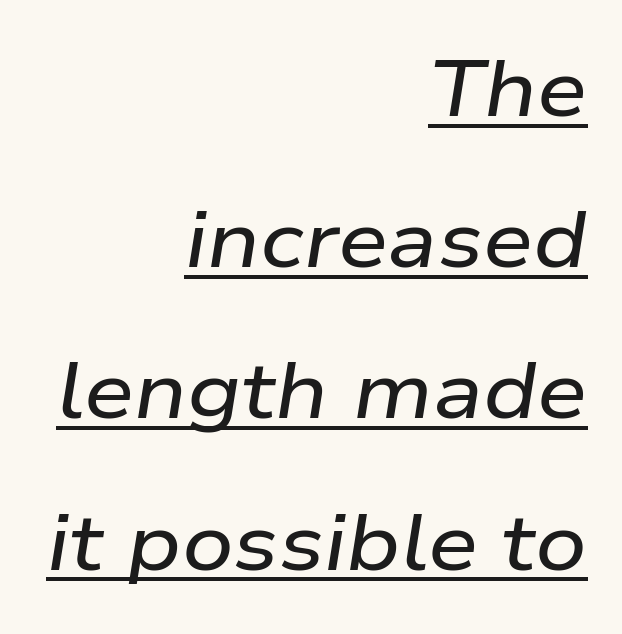
{"italic": "yes", "lean": "right", "slant_degrees": 9, "width": "wide", "stroke_contrast": "low", "x_height": "medium", "monospaced": "no", "underline": "yes", "align": "right", "line_spacing_ratio": 1.89, "letter_spacing": "normal", "letter_spacing_em": 0.0, "glyph_px": 80}
